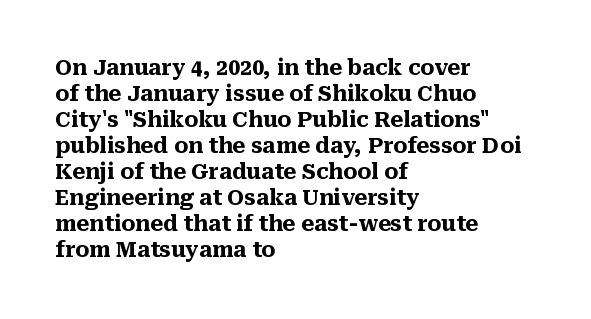
The strokes are fattened all the way to bold. Visually the block forms a straight wall on the left and a jagged coastline on the right. A typesetter would mark this as roman, not italic. The words here are not underlined.
